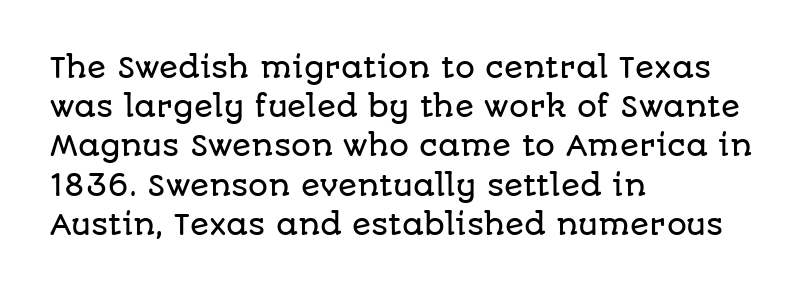
{"serif": "no", "italic": "no", "width": "normal", "stroke_contrast": "low", "x_height": "large", "monospaced": "no", "underline": "no", "align": "left", "line_spacing": "normal", "line_spacing_ratio": 1.4, "letter_spacing": "normal", "letter_spacing_em": 0.0, "glyph_px": 28}
